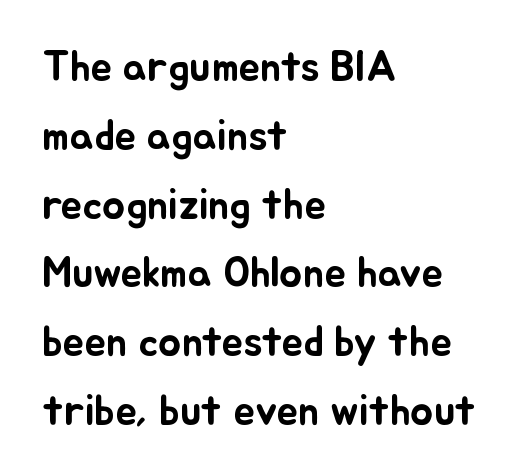
Note the varied advance widths — an 'i' is clearly narrower than an 'm'. These lines were composed using upright roman letters. The passage is arranged the way most books set body copy — flush left. A bare baseline throughout the passage. Summary of vertical rhythm: regular, with standard interline spacing. The line texture is even and compact thanks to regular tracking.
